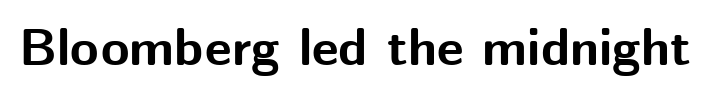
The image shows 52 px bold sans-serif type, upright; set normal letter spacing, not underlined; medium stroke contrast and a medium x-height.
